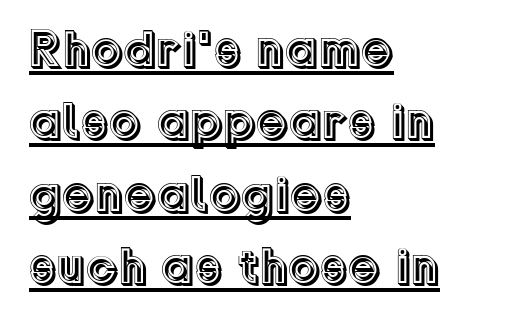
Q: Is the text italic (slanted)? A: No, it is upright.
Q: Is the text underlined? A: Yes.
Q: How is the paragraph aligned? A: Left-aligned.
Q: Is the spacing between letters normal or unusually wide? A: Normal.
Q: Is the spacing between lines tight, normal or loose? A: Normal.
Q: Width (condensed, normal, or wide)? A: Normal.
Q: x-height? A: Medium.
Q: Monospaced? A: No.
